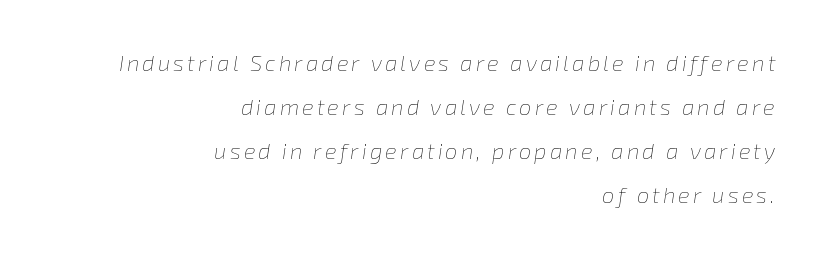
Observe the lean: these are italic letterforms. Is the type heavy? It reads as light-to-regular instead. If you drew a ruler down the right edge, every line would touch it. The foot of each line stays bare and open. The rendering uses a large line-height, opening up the rows.
